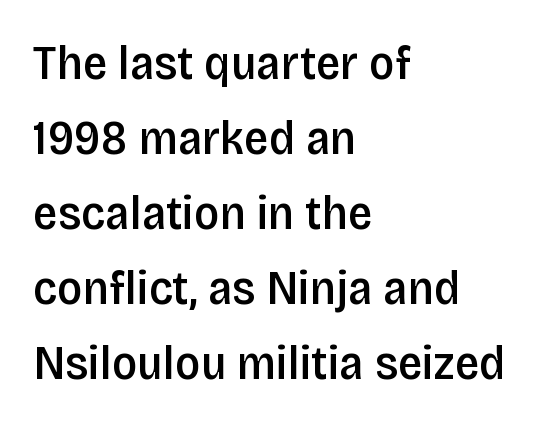
Typeset ragged right — the left edge is the straight one. Semibold letterforms, between regular and bold. A sans-serif font was chosen for this passage. Between one letter and the next there's only the usual sliver of space. A typesetter would call this leading conventional body-copy spacing. In terms of posture, this sample is upright.
